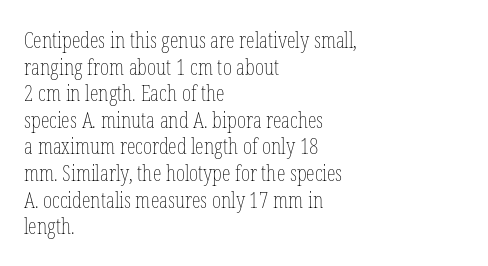
The image shows 22 px text type, upright; set left-aligned, line spacing 1.21x, normal letter spacing, not underlined.
